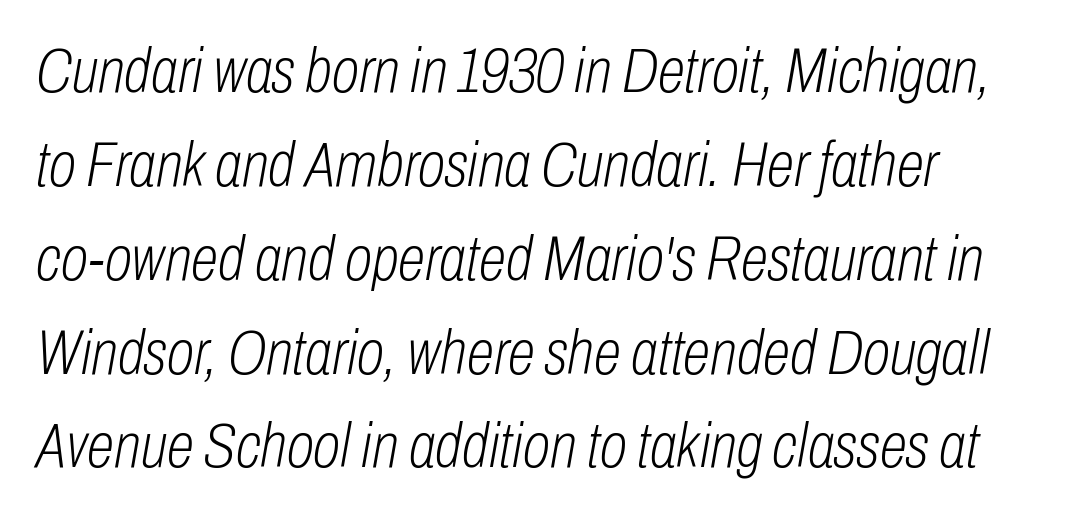
Baseline-to-baseline distance is the conventional proportion of letter height. The letters sit at their default tracking, neither squeezed nor spread. This rendering features lettering with no underline. A quiet, ordinary-to-light weight characterises the typeface. It's the slanting kind of type.
